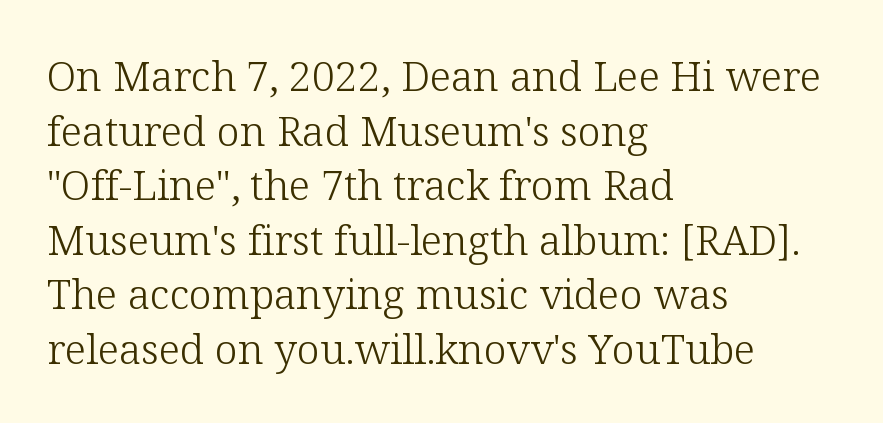
Each line starts at the same left margin while the right side varies. In terms of posture, this sample is upright. Looks like regular typesetting: each glyph gets only the width it needs. No word sits above an underline. Here the glyphs are tracked normally, forming tight word shapes.
